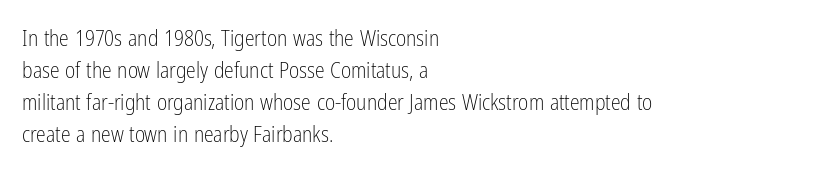
Q: Is the text bold? A: No.
Q: Is the text italic (slanted)? A: No, it is upright.
Q: Is the text underlined? A: No.
Q: How is the paragraph aligned? A: Left-aligned.
Q: Is the spacing between letters normal or unusually wide? A: Normal.
Q: Is the spacing between lines tight, normal or loose? A: Normal.
